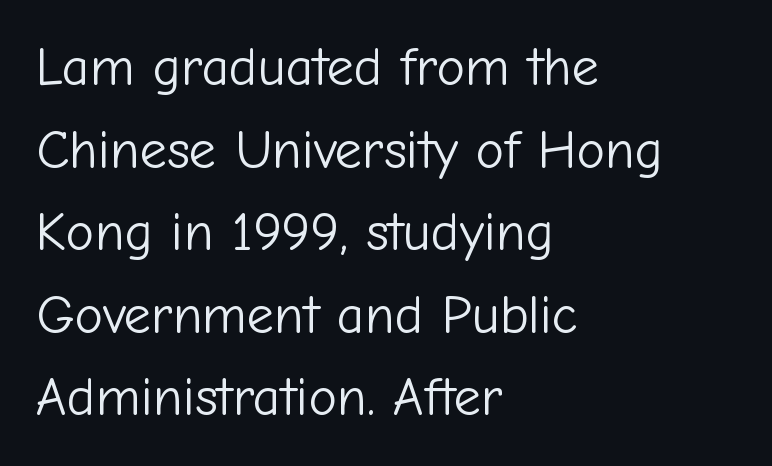
The image shows 54 px light sans-serif type, upright; set left-aligned, normal line spacing (1.53x), normal letter spacing, not underlined; low stroke contrast and a medium x-height.
